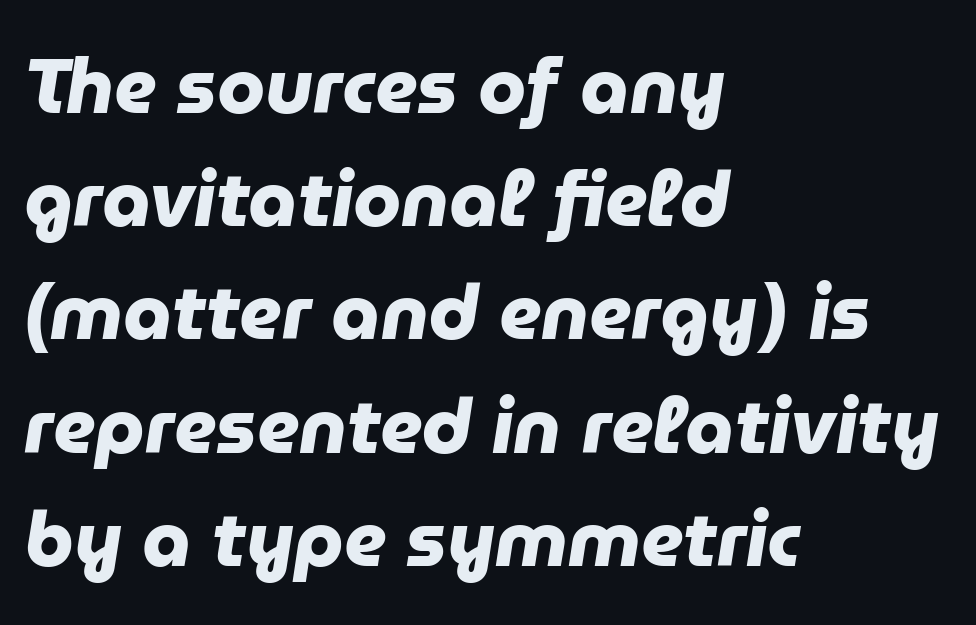
{"serif": "no", "bold": "yes", "weight": "heavy", "width": "normal", "stroke_contrast": "low", "x_height": "medium", "monospaced": "no", "underline": "no", "align": "left", "line_spacing": "normal", "line_spacing_ratio": 1.47, "letter_spacing": "normal", "letter_spacing_em": 0.0, "glyph_px": 77}
